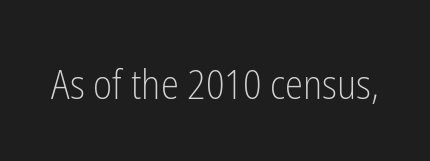
{"serif": "no", "italic": "no", "bold": "no", "weight": "light", "width": "condensed", "stroke_contrast": "low", "x_height": "medium", "monospaced": "no", "underline": "no", "letter_spacing": "normal", "letter_spacing_em": 0.0, "glyph_px": 41}
